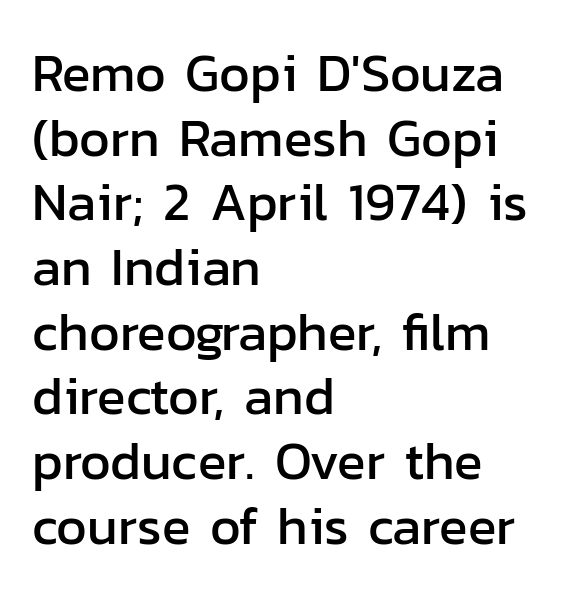
Q: Is the text italic (slanted)? A: No, it is upright.
Q: Is the typeface a serif or a sans-serif typeface? A: Sans-serif.
Q: Is the text underlined? A: No.
Q: How is the paragraph aligned? A: Left-aligned.
Q: Is the spacing between letters normal or unusually wide? A: Normal.
Q: Width (condensed, normal, or wide)? A: Normal.
Q: Stroke contrast? A: Low.
Q: x-height? A: Medium.
Q: Monospaced? A: No.
